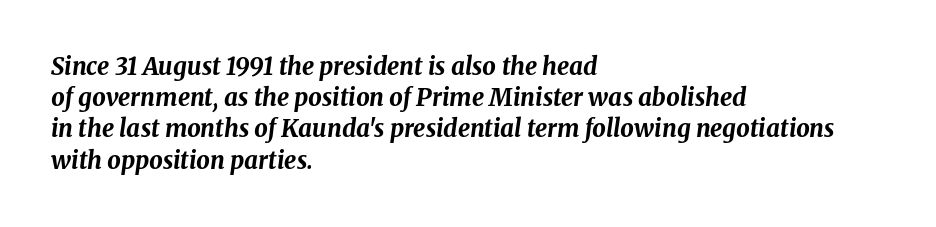
The image shows 24 px bold type, italic (leaning right); set left-aligned, normal line spacing (1.3x), normal letter spacing, not underlined.
